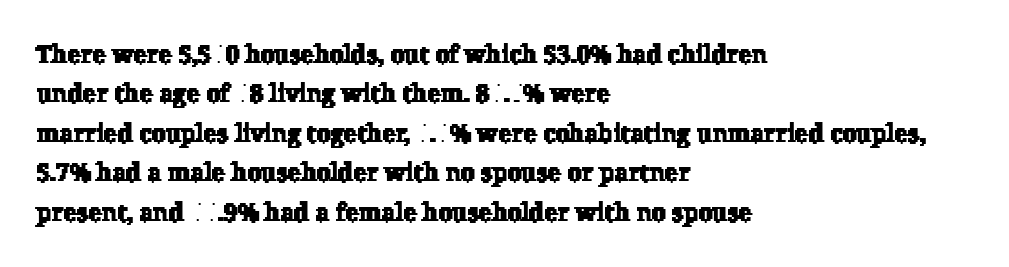
Q: Is the text underlined? A: No.
Q: How is the paragraph aligned? A: Left-aligned.
Q: Is the spacing between letters normal or unusually wide? A: Normal.
Q: Is the spacing between lines tight, normal or loose? A: Normal.
